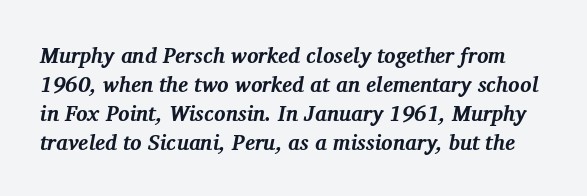
{"italic": "yes", "lean": "right", "slant_degrees": 11, "bold": "yes", "underline": "no", "line_spacing": "normal", "line_spacing_ratio": 1.38, "letter_spacing": "normal", "letter_spacing_em": 0.0, "glyph_px": 21}
